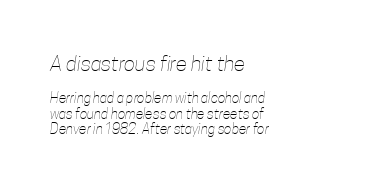
The image shows 21 px text type; set left-aligned, tight line spacing (1.08x), normal letter spacing, not underlined; the first (top) block is 1.5x larger.
